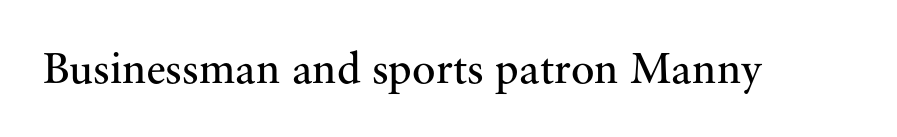
Q: Is the text bold? A: No.
Q: Is the text italic (slanted)? A: No, it is upright.
Q: Is the typeface a serif or a sans-serif typeface? A: Serif.
Q: Is the text underlined? A: No.
Q: Is the spacing between letters normal or unusually wide? A: Normal.
Q: Width (condensed, normal, or wide)? A: Normal.
Q: Stroke contrast? A: Medium.
Q: x-height? A: Small.
Q: Monospaced? A: No.
